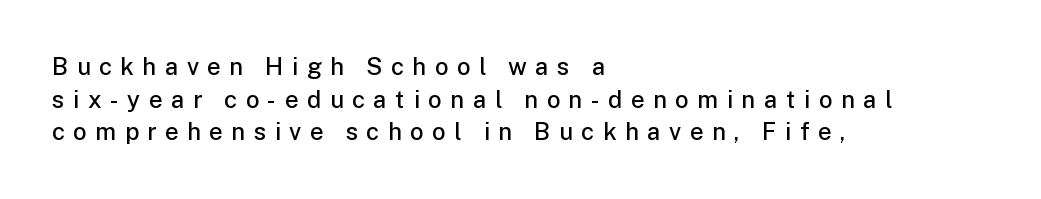
{"italic": "no", "bold": "semi", "underline": "no", "align": "left", "line_spacing": "normal", "line_spacing_ratio": 1.36, "letter_spacing": "wide", "letter_spacing_em": 0.35, "glyph_px": 24}
